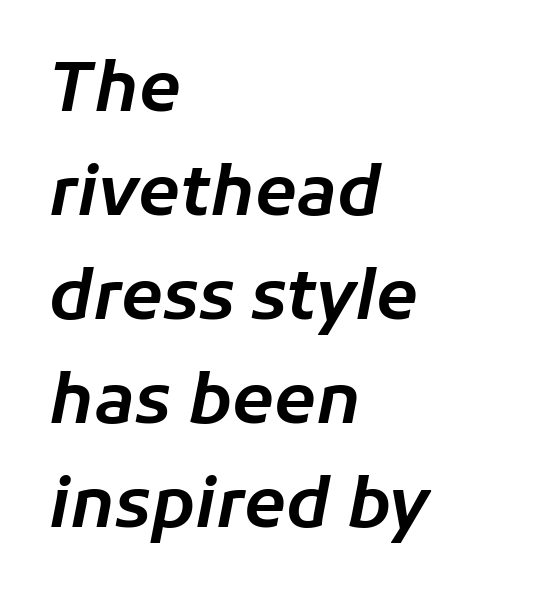
{"italic": "yes", "lean": "right", "slant_degrees": 11, "width": "normal", "stroke_contrast": "low", "x_height": "medium", "monospaced": "no", "underline": "no", "align": "left", "line_spacing": "normal", "line_spacing_ratio": 1.53, "letter_spacing": "normal", "letter_spacing_em": 0.0, "glyph_px": 68}
